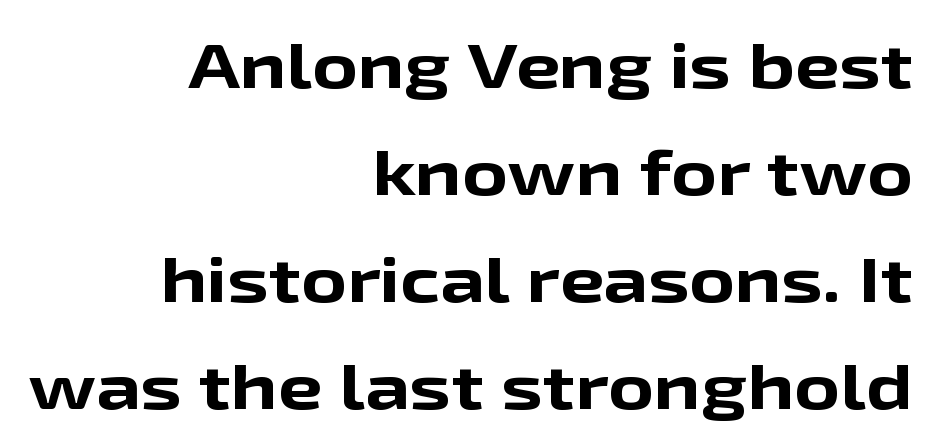
Q: Is the text bold? A: Yes.
Q: Is the text italic (slanted)? A: No, it is upright.
Q: Is the typeface a serif or a sans-serif typeface? A: Sans-serif.
Q: Is the text underlined? A: No.
Q: How is the paragraph aligned? A: Right-aligned.
Q: Is the spacing between letters normal or unusually wide? A: Normal.
Q: Is the spacing between lines tight, normal or loose? A: Normal.
Q: Width (condensed, normal, or wide)? A: Wide.
Q: Stroke contrast? A: Low.
Q: x-height? A: Medium.
Q: Monospaced? A: No.
